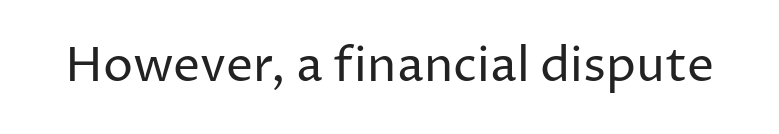
Q: Is the text bold? A: No.
Q: Is the text italic (slanted)? A: No, it is upright.
Q: Is the typeface a serif or a sans-serif typeface? A: Sans-serif.
Q: Is the text underlined? A: No.
Q: Is the spacing between letters normal or unusually wide? A: Normal.
Q: Width (condensed, normal, or wide)? A: Normal.
Q: Stroke contrast? A: Low.
Q: x-height? A: Medium.
Q: Monospaced? A: No.
